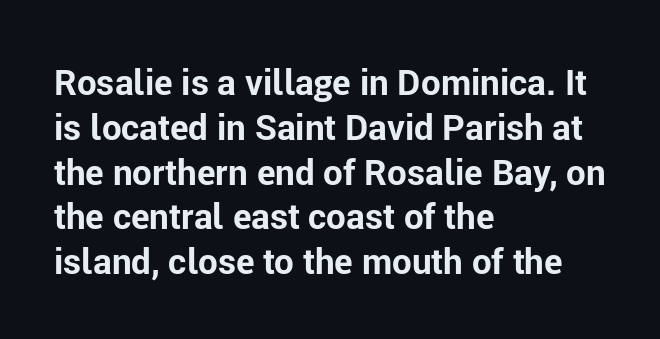
The image shows 35 px bold sans-serif type, upright; set left-aligned, normal line spacing (1.28x), normal letter spacing, not underlined; low stroke contrast and a medium x-height.
